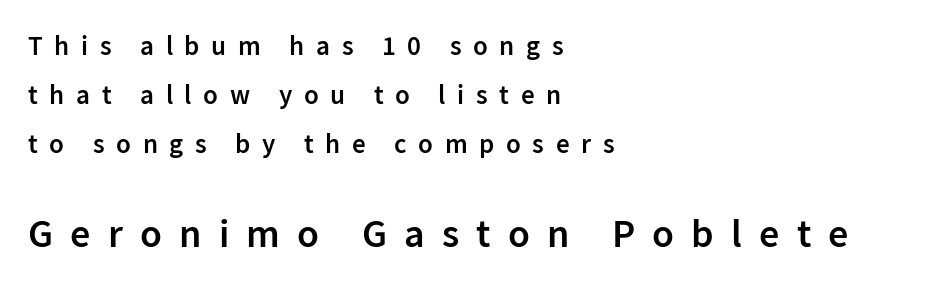
{"serif": "no", "italic": "no", "bold": "semi", "weight": "semibold", "width": "normal", "stroke_contrast": "low", "x_height": "medium", "monospaced": "no", "underline": "no", "align": "left", "line_spacing_ratio": 1.81, "letter_spacing": "wide", "letter_spacing_em": 0.43, "larger_block": "second", "size_ratio": 1.48, "glyph_px": 40}
